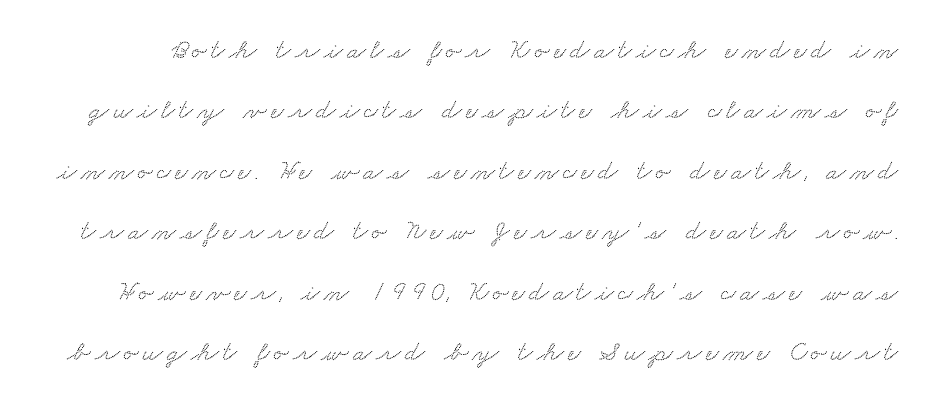
{"serif": "yes", "width": "wide", "stroke_contrast": "low", "x_height": "small", "monospaced": "no", "underline": "no", "line_spacing": "loose", "line_spacing_ratio": 2.16, "glyph_px": 28}
